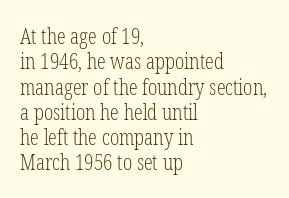
Does extra space separate the letters? No, they use regular spacing. This block would grow much taller if given ordinary leading; it's compressed now. Where is the straight margin? On the left. Stroke mass is kept to a normal reading level or below.
